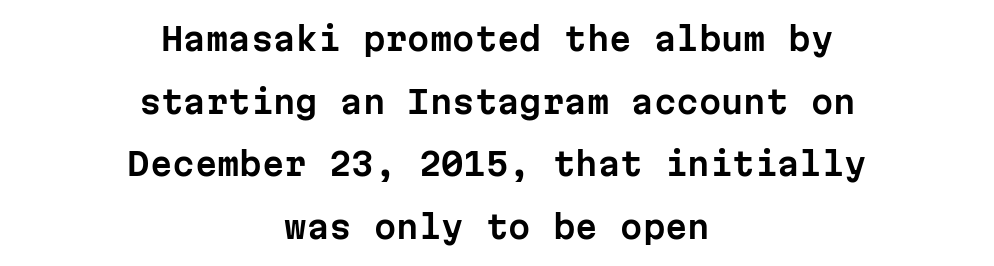
Layout note: lines centered. Each letter's strokes conclude bluntly, with no projecting serifs. Do the characters align in a grid? Yes, the font is monospaced. Descenders hang freely into open space.
